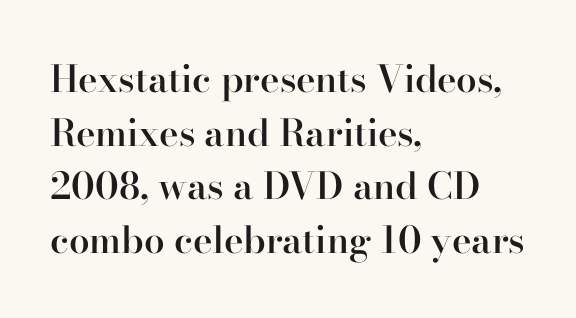
The image shows 37 px semibold serif type, upright; set left-aligned, normal line spacing (1.45x), normal letter spacing, not underlined; high stroke contrast and a small x-height.
